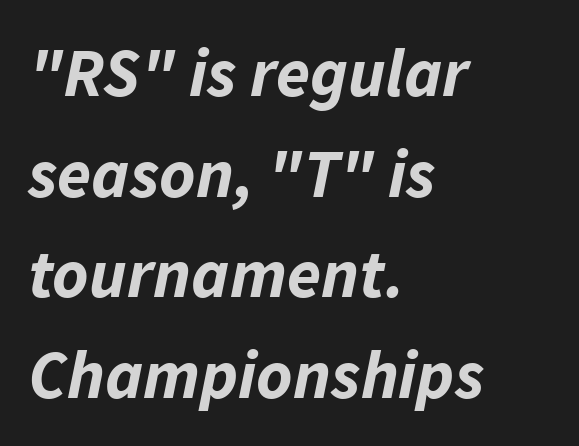
The image shows 69 px bold type, italic (leaning right); set left-aligned, normal line spacing (1.46x), normal letter spacing, not underlined; low stroke contrast and a medium x-height.
